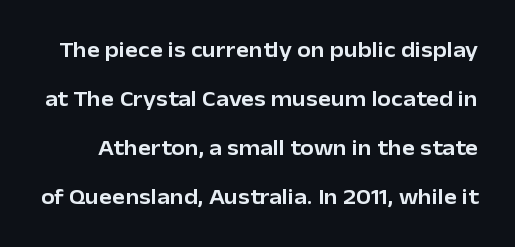
Notice the wide empty band between every row — that's loose leading. Anything drawn beneath the words? Only blank space. Unlike italic type, these characters show no tilt at all. Tracking here is standard; glyphs follow each other at the usual distance.
